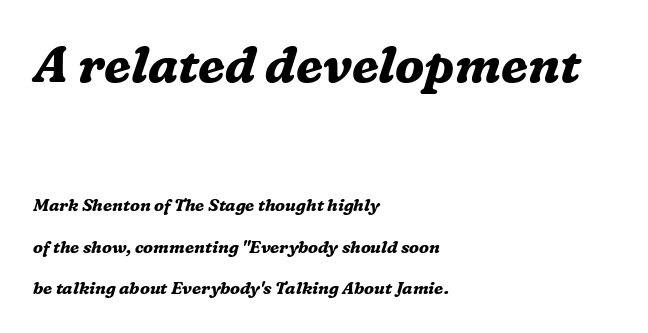
The image shows 50 px bold serif type, italic (leaning right); set left-aligned, loose line spacing (2.43x), normal letter spacing, not underlined; the first (top) block is 2.94x larger; medium stroke contrast and a medium x-height.
